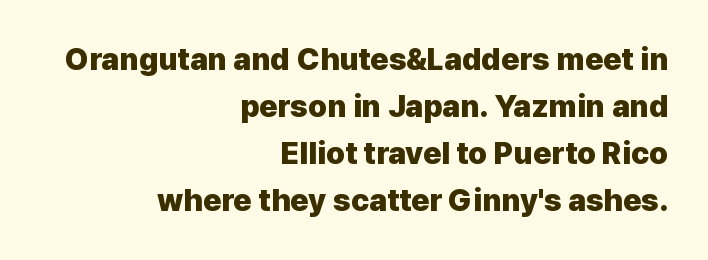
{"serif": "no", "italic": "no", "bold": "yes", "weight": "heavy", "width": "normal", "stroke_contrast": "low", "x_height": "medium", "monospaced": "no", "underline": "no", "align": "right", "line_spacing": "normal", "line_spacing_ratio": 1.52, "letter_spacing": "normal", "letter_spacing_em": 0.0, "glyph_px": 31}
